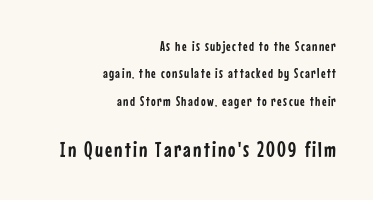
The image shows 22 px text type, upright; set right-aligned, loose line spacing (1.95x), not underlined; the second (bottom) block is 1.57x larger.
